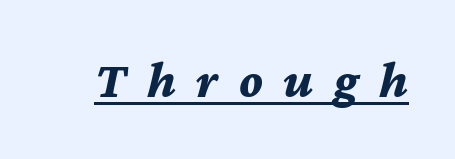
Q: Is the text bold? A: Yes.
Q: Is the text italic (slanted)? A: Yes, it leans right by about 12 degrees.
Q: Is the text underlined? A: Yes.
Q: Is the spacing between letters normal or unusually wide? A: Unusually wide.
Q: Width (condensed, normal, or wide)? A: Normal.
Q: Stroke contrast? A: Medium.
Q: x-height? A: Medium.
Q: Monospaced? A: No.
